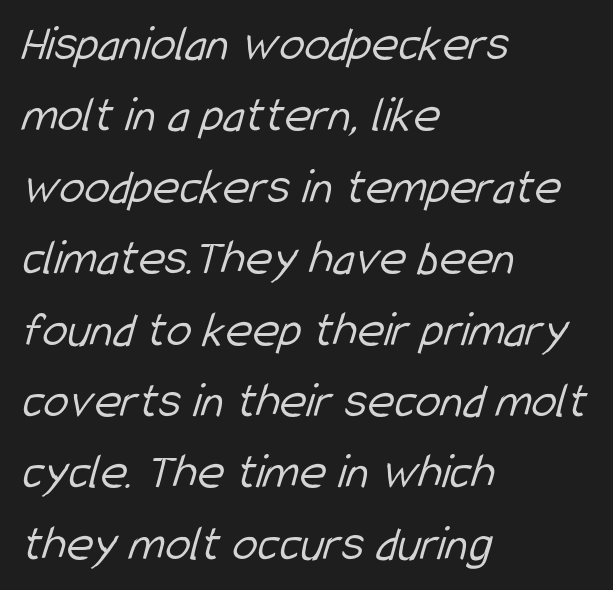
The image shows 51 px light, condensed sans-serif type; set left-aligned, normal line spacing (1.4x), normal letter spacing, not underlined; low stroke contrast and a medium x-height.
